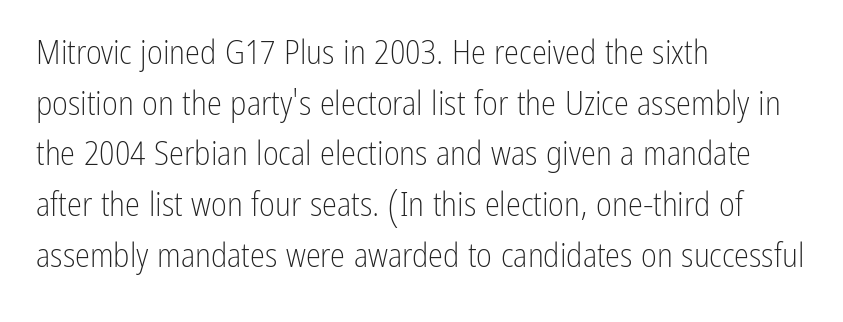
{"serif": "no", "italic": "no", "bold": "no", "weight": "light", "width": "condensed", "stroke_contrast": "low", "x_height": "medium", "monospaced": "no", "underline": "no", "align": "left", "line_spacing": "normal", "line_spacing_ratio": 1.49, "letter_spacing": "normal", "letter_spacing_em": 0.0, "glyph_px": 34}
